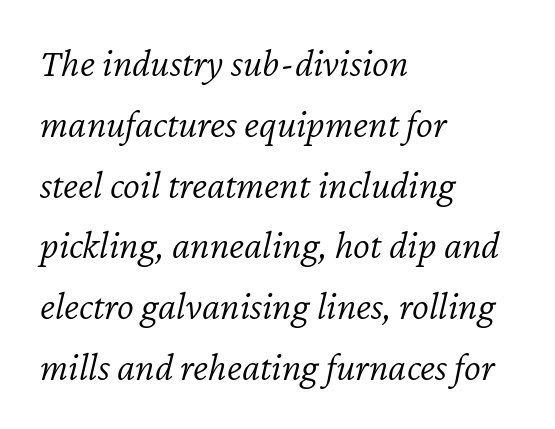
This is oblique type, the kind used for emphasis or titles. This is not heavy type; no bold has been used. The space between consecutive lines is moderate. The specimen omits any rule beneath the text block's lines.
